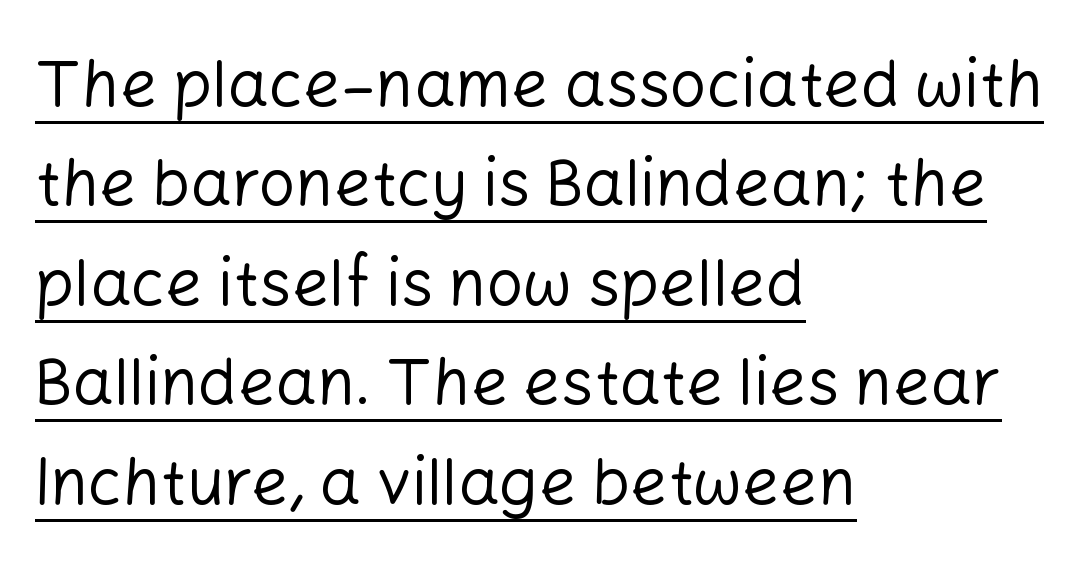
The image shows 65 px regular-weight sans-serif type, upright; set left-aligned, normal line spacing (1.53x), normal letter spacing, underlined; low stroke contrast and a medium x-height.
